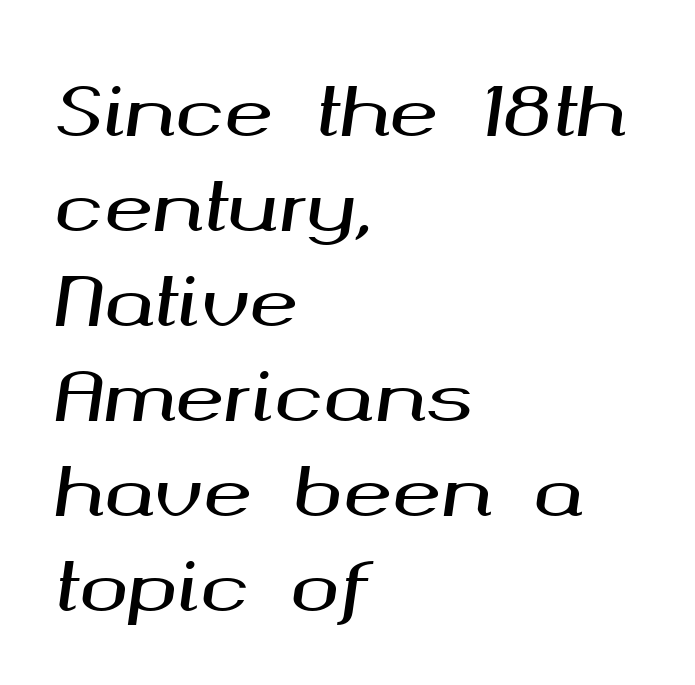
{"italic": "yes", "lean": "right", "slant_degrees": 8, "width": "wide", "stroke_contrast": "medium", "x_height": "medium", "monospaced": "no", "underline": "no", "align": "left", "line_spacing": "normal", "line_spacing_ratio": 1.44, "letter_spacing": "normal", "letter_spacing_em": 0.0, "glyph_px": 66}
